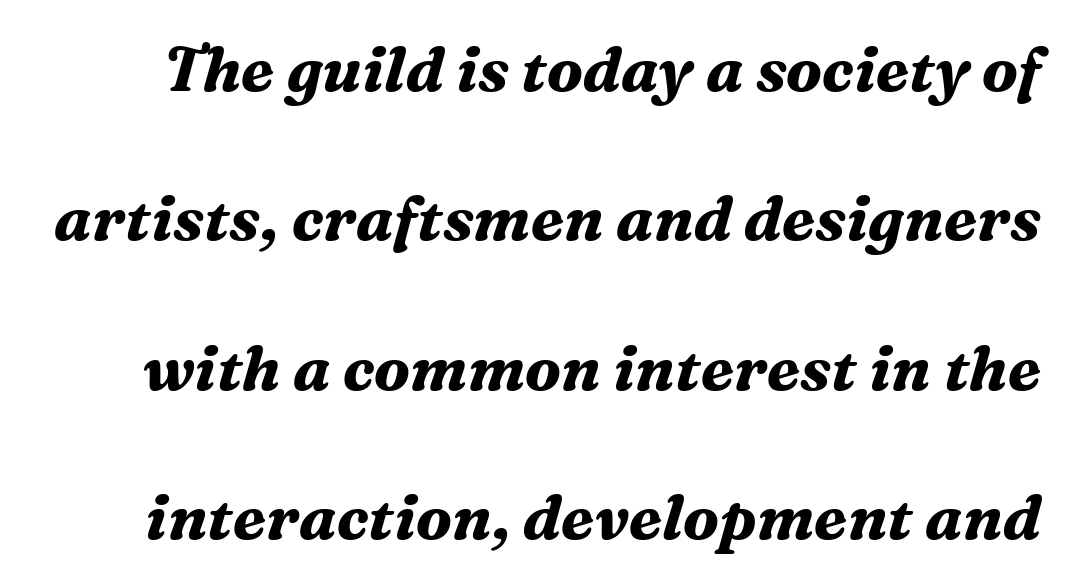
Looks like regular typesetting: each glyph gets only the width it needs. No extra tracking has been applied to these lines. Regarding serifs, this sample has them. Quick note: italic.
